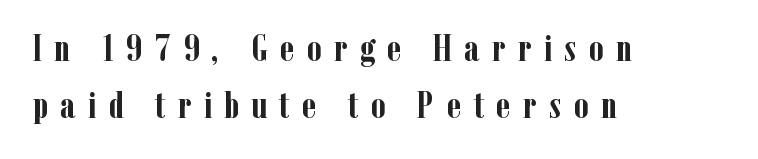
{"serif": "yes", "italic": "no", "bold": "yes", "weight": "semibold", "width": "condensed", "stroke_contrast": "low", "x_height": "medium", "monospaced": "no", "underline": "no", "align": "left", "line_spacing": "normal", "line_spacing_ratio": 1.54, "letter_spacing": "wide", "letter_spacing_em": 0.33, "glyph_px": 37}
